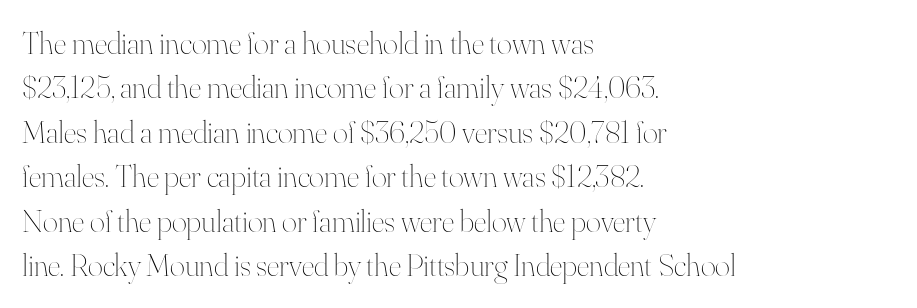
The image shows 32 px thin type, upright; set left-aligned, normal line spacing (1.39x), normal letter spacing, not underlined; high stroke contrast and a small x-height.
